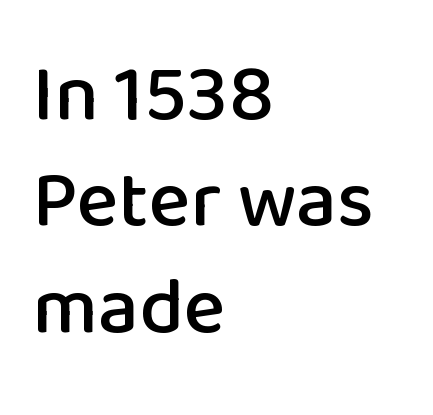
Q: Is the text italic (slanted)? A: No, it is upright.
Q: Is the typeface a serif or a sans-serif typeface? A: Sans-serif.
Q: Is the text underlined? A: No.
Q: How is the paragraph aligned? A: Left-aligned.
Q: Is the spacing between letters normal or unusually wide? A: Normal.
Q: Is the spacing between lines tight, normal or loose? A: Normal.
Q: Width (condensed, normal, or wide)? A: Normal.
Q: Stroke contrast? A: Low.
Q: x-height? A: Medium.
Q: Monospaced? A: No.
